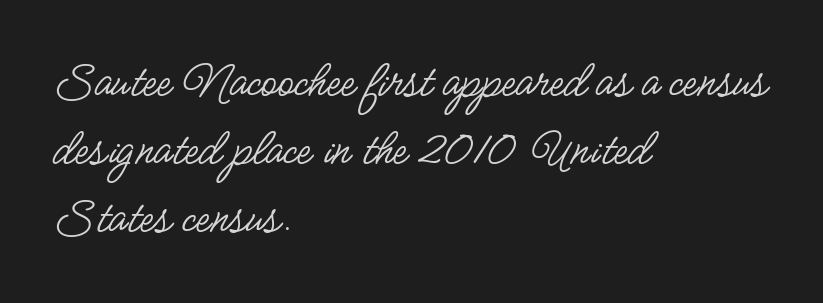
The image shows 52 px regular-weight, condensed sans-serif type; set left-aligned, normal line spacing (1.31x), normal letter spacing, not underlined; low stroke contrast and a small x-height.
